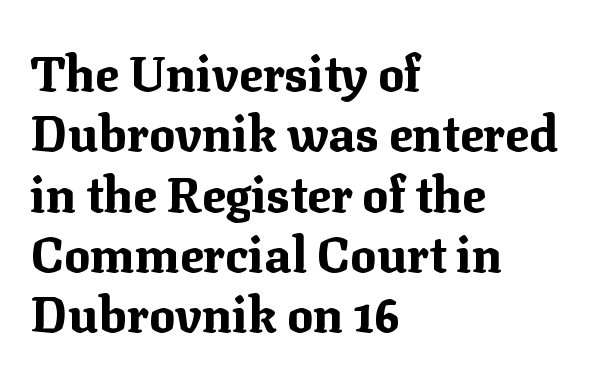
The image shows 49 px bold serif type, upright; set left-aligned, line spacing 1.23x, normal letter spacing, not underlined; medium stroke contrast and a medium x-height.
